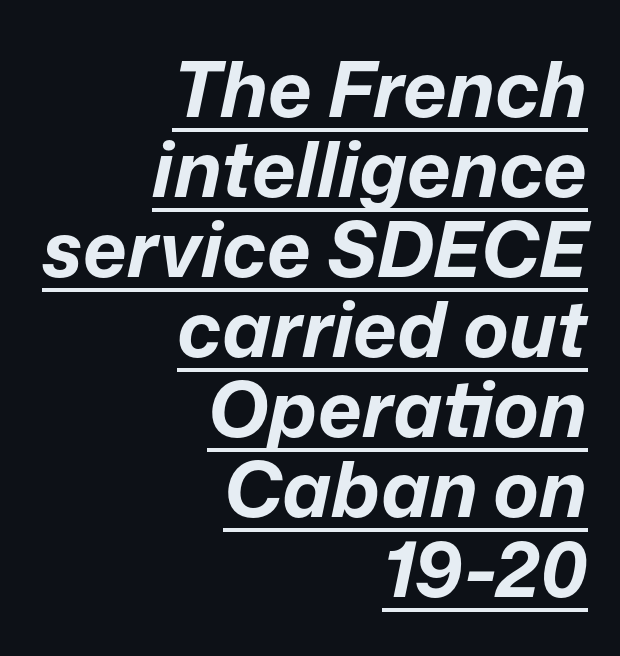
The image shows 77 px bold type, italic (leaning right); set right-aligned, tight line spacing (1.04x), normal letter spacing, underlined; low stroke contrast and a medium x-height.
